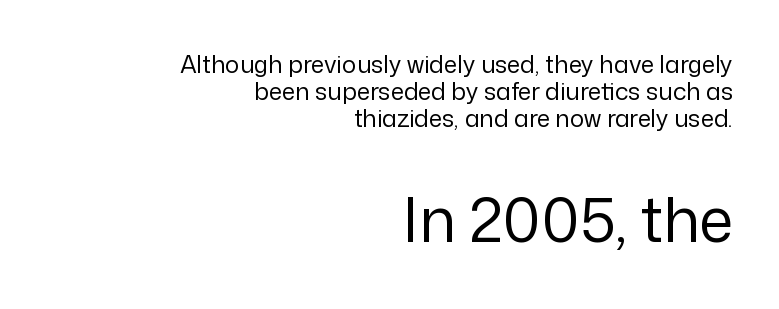
Q: Is the text bold? A: No.
Q: Is the text italic (slanted)? A: No, it is upright.
Q: Is the typeface a serif or a sans-serif typeface? A: Sans-serif.
Q: Is the text underlined? A: No.
Q: How is the paragraph aligned? A: Right-aligned.
Q: Is the spacing between letters normal or unusually wide? A: Normal.
Q: Is the spacing between lines tight, normal or loose? A: Tight.
Q: Which block of text is set in a larger size, the first (top) or the second (bottom)? A: The second (bottom) one.
Q: Width (condensed, normal, or wide)? A: Normal.
Q: Stroke contrast? A: Low.
Q: x-height? A: Medium.
Q: Monospaced? A: No.
